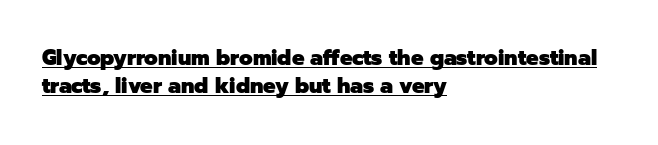
Which margin do the lines hug? The left one — the right edge is uneven. Style check: upright. I'd describe the lettering as bold — thick and assertive. The leading is moderate, giving the passage an even texture.
